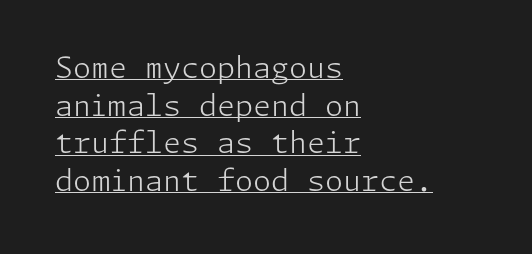
The image shows 29 px light sans-serif type, upright; set left-aligned, normal line spacing (1.3x), normal letter spacing, underlined; low stroke contrast and a medium x-height.
